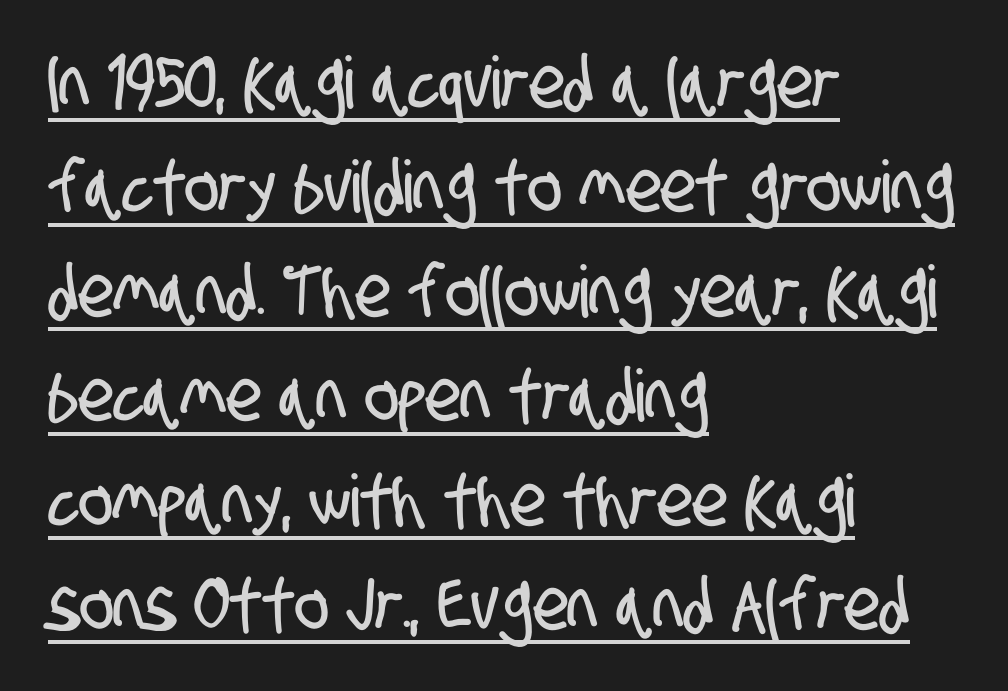
Varying glyph widths throughout — classic text-font behaviour. What stands out about the letter spacing? Nothing — it is the standard amount. Unlike a traditional serif, this face leaves its strokes unadorned. This is underlined copy, the kind a proofreader might mark for attention. The vertical gap from one line to the next is medium. The rag falls on the right side of this text block.
